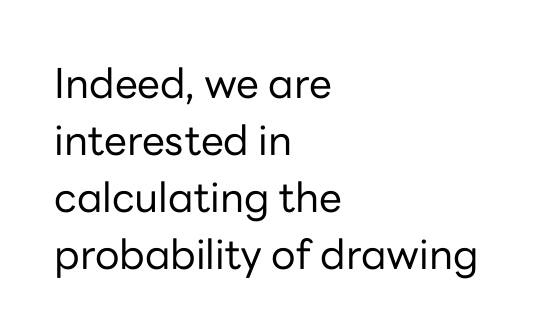
The image shows 41 px regular-weight sans-serif type, upright; set left-aligned, normal line spacing (1.39x), normal letter spacing, not underlined; low stroke contrast and a medium x-height.
